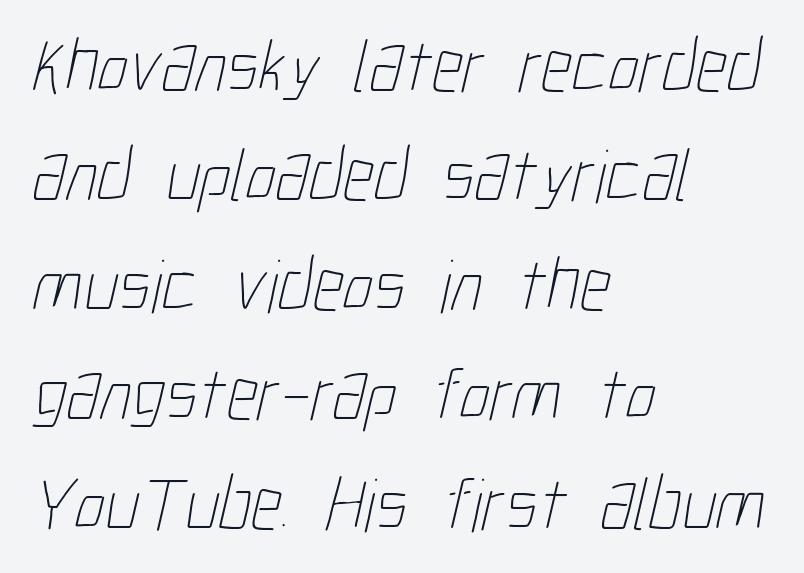
Q: Is the text bold? A: No.
Q: Is the text underlined? A: No.
Q: How is the paragraph aligned? A: Left-aligned.
Q: Is the spacing between letters normal or unusually wide? A: Normal.
Q: Is the spacing between lines tight, normal or loose? A: Normal.
Q: Width (condensed, normal, or wide)? A: Condensed.
Q: Stroke contrast? A: Low.
Q: x-height? A: Medium.
Q: Monospaced? A: No.
